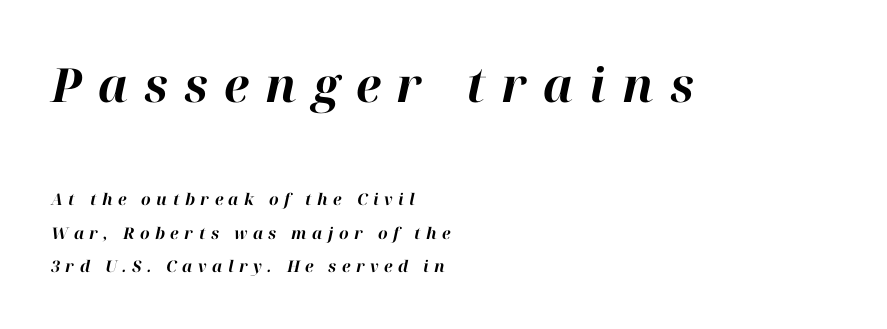
The image shows 47 px bold type, italic (leaning right); set left-aligned, loose line spacing (2.1x), unusually wide letter spacing (+0.34 em), not underlined; the first (top) block is 2.94x larger; high stroke contrast and a medium x-height.
